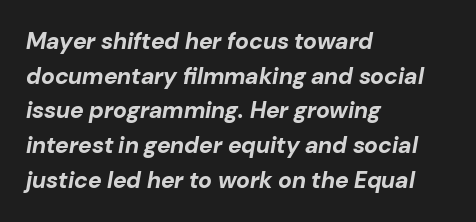
The paragraph shown leans on its left margin. The font's italic variant was chosen for this text. The passage shown is not underscored anywhere. In terms of leading, this rendering sits right in the middle.
